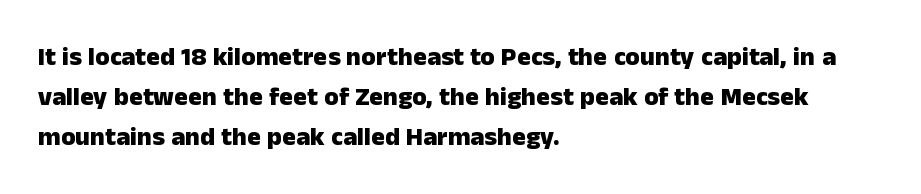
{"italic": "no", "bold": "yes", "underline": "no", "align": "left", "line_spacing": "normal", "line_spacing_ratio": 1.53, "letter_spacing": "normal", "letter_spacing_em": 0.0, "glyph_px": 26}
